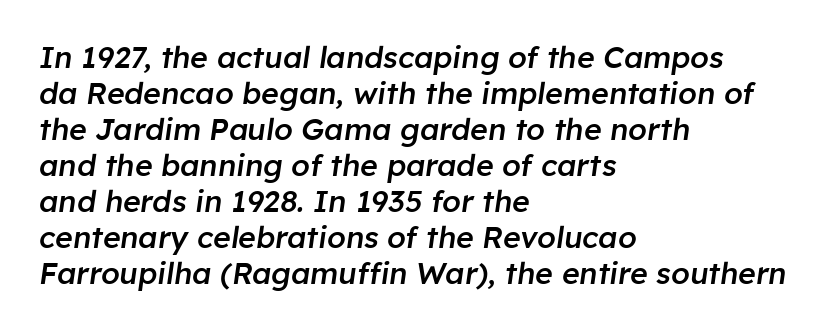
The gap between lines stays unmarked. The rendering keeps characters at their native spacing. Set as a demibold, roughly 600 on the weight scale. The whole block is typeset with a tilt. If you drew a ruler down the left edge, every line would touch it. Proportional: the letters do not fall into vertical columns.
